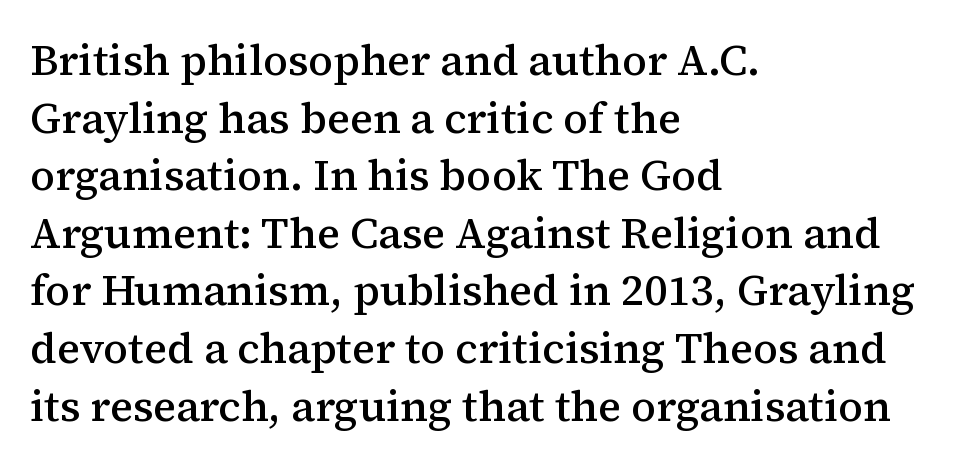
Style check: upright. Plain, unruled lines of type. Looks like regular typesetting: each glyph gets only the width it needs. A semibold gives these letters moderate extra thickness, short of bold. Notice how descenders clear the ascenders below comfortably — that's standard leading.
